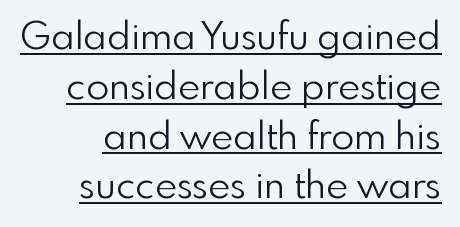
The passage shown is typed in a proportional face where columns would drift. Posture: straight, roman, zero tilt. The rows are spaced the way most documents space them. This rendering employs a face without finishing strokes, i.e., a sans-serif. The string is rendered with underlining switched on. This is not heavy type; no bold has been used.
